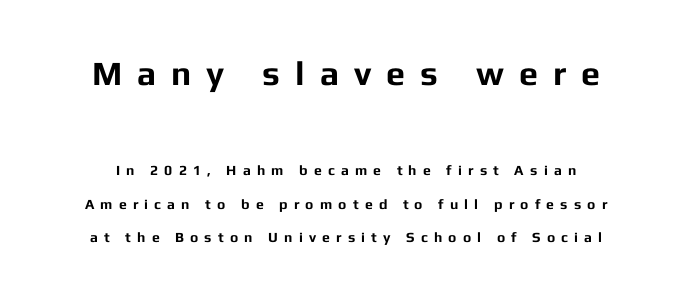
These lines stand farther apart than default settings would place them. These lines were composed using upright roman letters. Note the varied advance widths — an 'i' is clearly narrower than an 'm'. Reading top to bottom, the characters get smaller at the block break. The glyphs in this specimen are sans serif.
